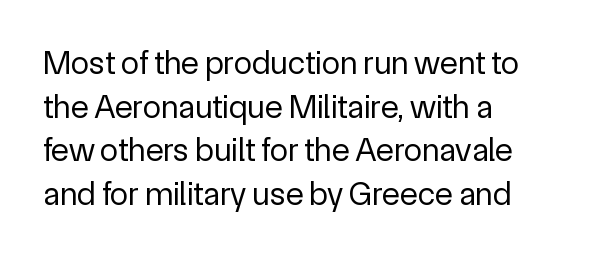
The font sits on the lighter half of the weight spectrum, regular included. The string is rendered with underlining switched off. Leading matches the norm, producing a regular column. Posture: straight, roman, zero tilt. Look at the tracking — it's just the regular setting, nothing added.
